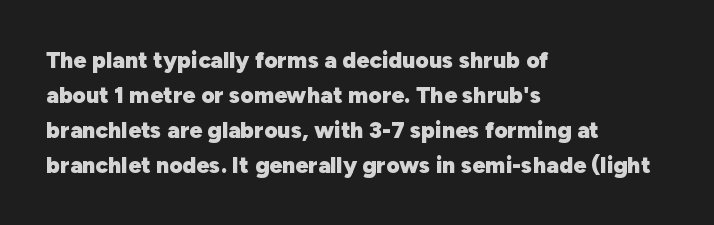
Q: Is the text bold? A: Yes.
Q: Is the text italic (slanted)? A: No, it is upright.
Q: Is the text underlined? A: No.
Q: How is the paragraph aligned? A: Left-aligned.
Q: Is the spacing between letters normal or unusually wide? A: Normal.
Q: Is the spacing between lines tight, normal or loose? A: Normal.
